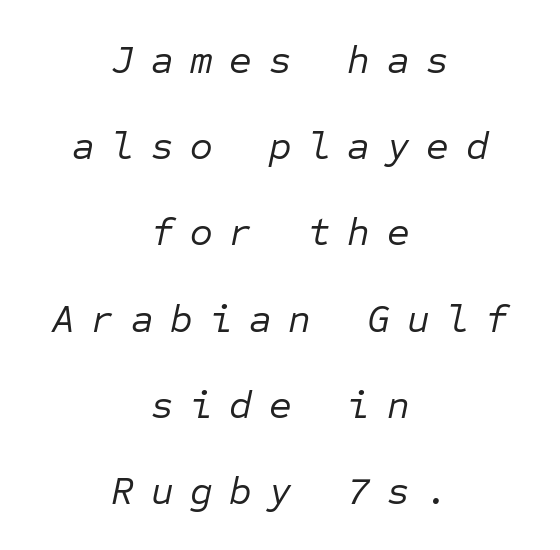
The image shows 39 px regular-weight type, italic (leaning right), monospaced; set centered, loose line spacing (2.21x), unusually wide letter spacing (+0.43 em), not underlined; low stroke contrast and a medium x-height.
